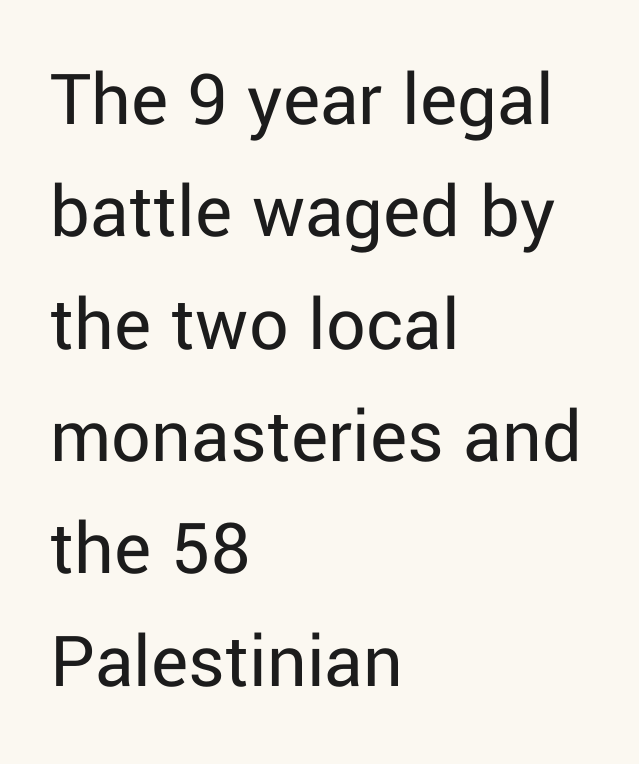
No feet cap the strokes, marking this as sans-serif type. Nobody touched the tracking dial on this one. The rag falls on the right side of this text block. Is this a fixed-width face? No — the glyphs have proportional, varying widths.
